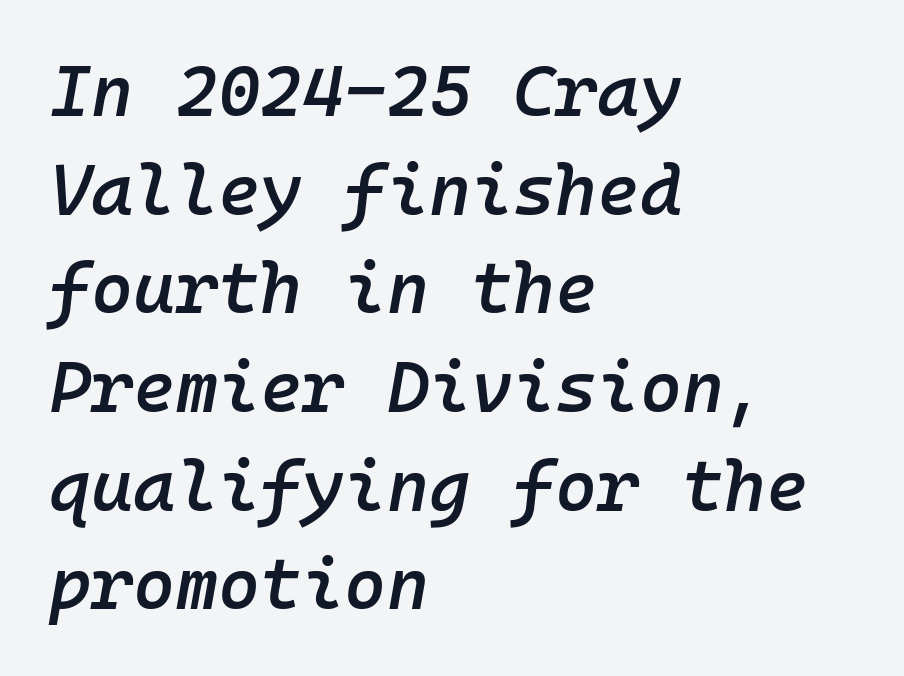
The image shows 72 px semibold type, italic (leaning right), monospaced; set left-aligned, normal line spacing (1.37x), normal letter spacing, not underlined; low stroke contrast and a medium x-height.
